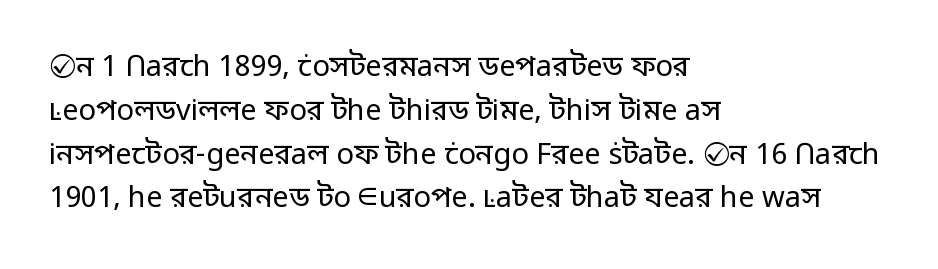
This is not heavy type; no bold has been used. A typesetter would call this proportional, since set widths differ per character. Compared with typical body copy, the letter spacing here is the same. The passage shown is not underscored anywhere.
